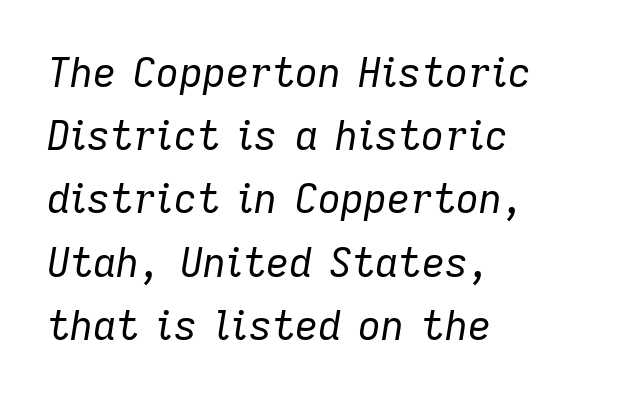
{"italic": "yes", "lean": "right", "slant_degrees": 9, "bold": "no", "weight": "regular", "width": "normal", "stroke_contrast": "low", "x_height": "medium", "monospaced": "no", "underline": "no", "align": "left", "line_spacing": "normal", "line_spacing_ratio": 1.58, "letter_spacing": "normal", "letter_spacing_em": 0.0, "glyph_px": 40}
